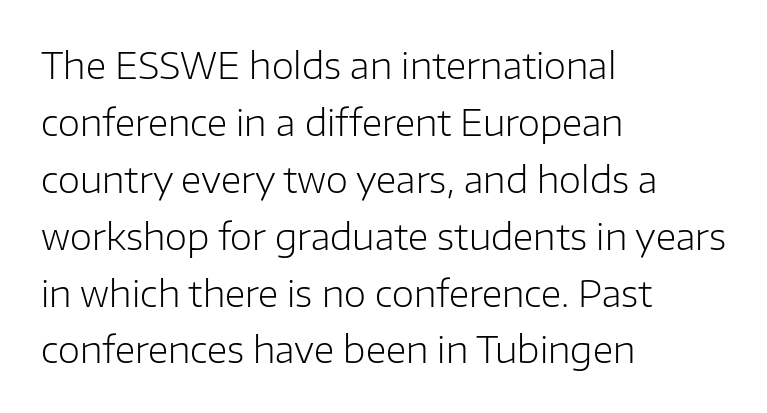
{"serif": "no", "italic": "no", "bold": "no", "weight": "light", "width": "normal", "stroke_contrast": "low", "x_height": "medium", "monospaced": "no", "underline": "no", "align": "left", "line_spacing": "normal", "line_spacing_ratio": 1.58, "letter_spacing": "normal", "letter_spacing_em": 0.0, "glyph_px": 36}
